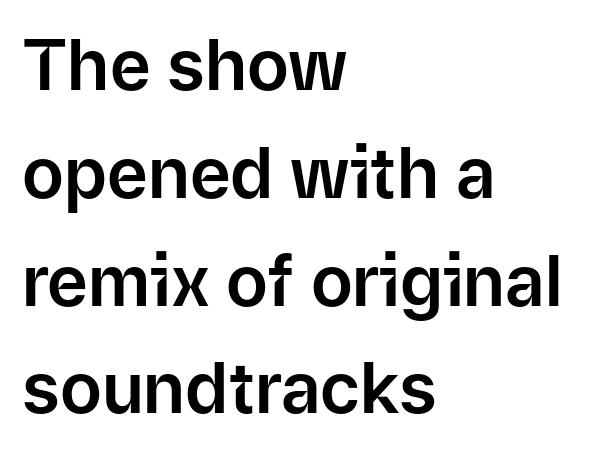
Each line starts at the same left margin while the right side varies. The tracking reads as untouched default to a designer's eye. Think of a printed novel: that variable character pitch is what you see here. Look at the bottom of the vertical strokes: they stop flat, with no serifs. The font's upright variant was chosen for this text.
